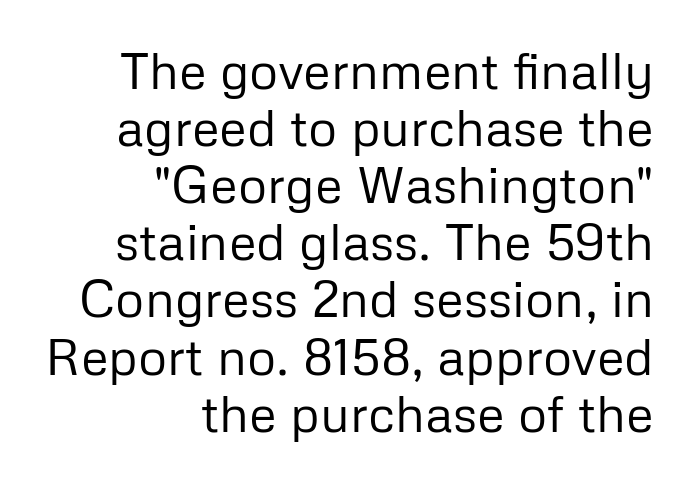
{"serif": "no", "italic": "no", "bold": "no", "weight": "regular", "width": "normal", "stroke_contrast": "low", "x_height": "medium", "monospaced": "no", "underline": "no", "align": "right", "line_spacing": "tight", "line_spacing_ratio": 1.12, "letter_spacing": "normal", "letter_spacing_em": 0.0, "glyph_px": 51}
